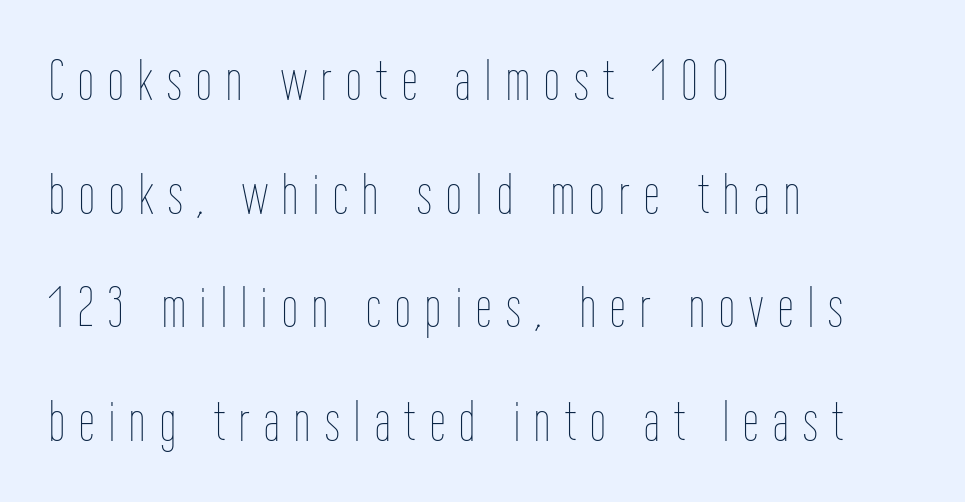
The leading is generous, giving the passage an open texture. There is plenty of visible air inserted between adjacent glyphs. No italicization has been applied; the sample stays upright. Each letter keeps its own natural width here, so spacing adapts to shape.
